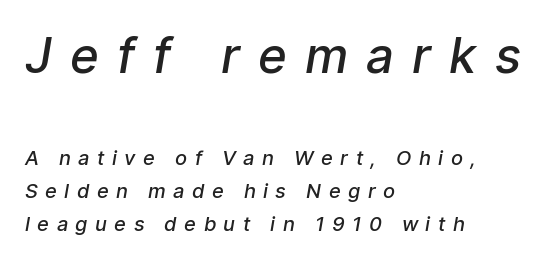
The image shows 49 px semibold sans-serif type; set left-aligned, normal line spacing (1.65x), unusually wide letter spacing (+0.37 em), not underlined; the first (top) block is 2.45x larger; low stroke contrast and a medium x-height.
